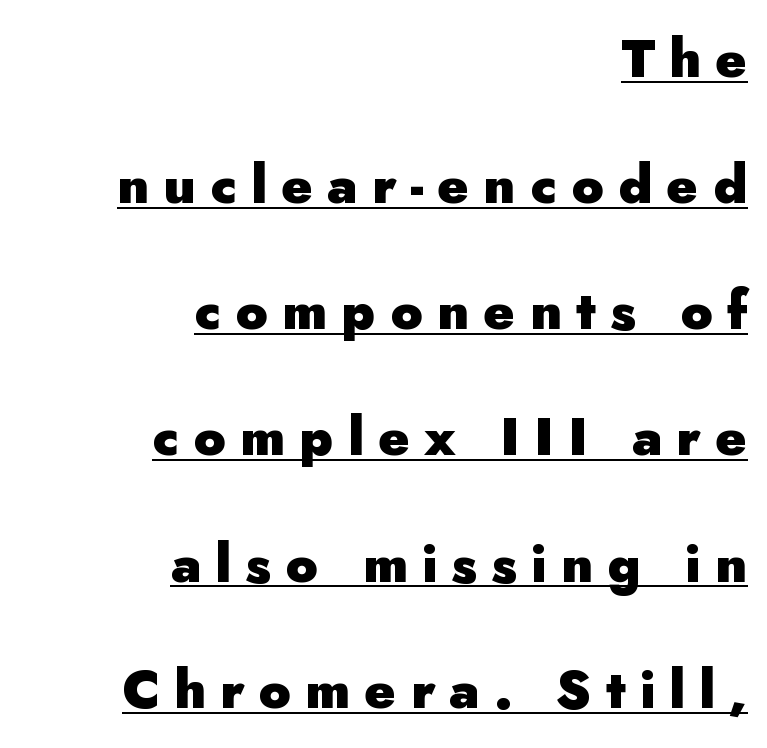
{"serif": "no", "italic": "no", "bold": "yes", "weight": "heavy", "width": "normal", "stroke_contrast": "low", "x_height": "small", "monospaced": "no", "underline": "yes", "align": "right", "line_spacing": "loose", "line_spacing_ratio": 2.38, "letter_spacing": "wide", "letter_spacing_em": 0.27, "glyph_px": 53}
